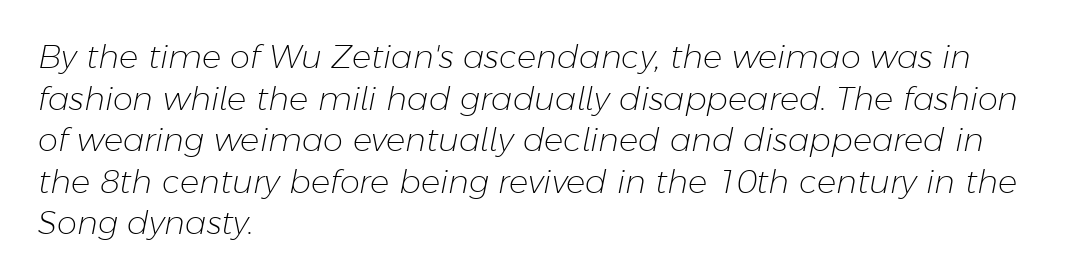
Weight class: somewhere from thin through regular. Caption: multi-line text, flush left, ragged right. Think of a printed novel: that variable character pitch is what you see here. It's the slanting kind of type.
